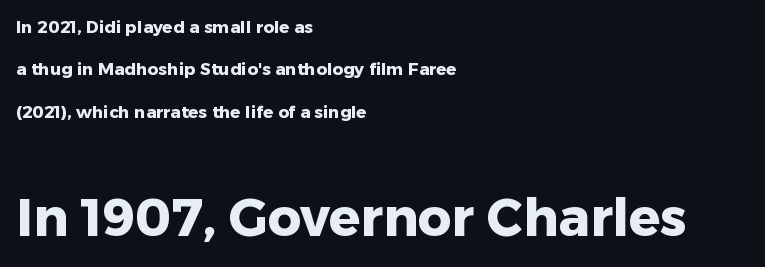
{"serif": "no", "italic": "no", "bold": "yes", "weight": "heavy", "width": "normal", "stroke_contrast": "low", "x_height": "medium", "monospaced": "no", "underline": "no", "align": "left", "line_spacing": "loose", "line_spacing_ratio": 2.5, "letter_spacing": "normal", "letter_spacing_em": 0.0, "larger_block": "second", "size_ratio": 3.06, "glyph_px": 52}
